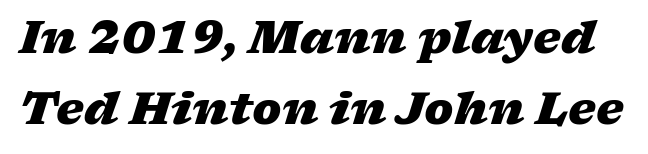
Q: Is the text bold? A: Yes.
Q: Is the text italic (slanted)? A: Yes, it leans right by about 17 degrees.
Q: Is the text underlined? A: No.
Q: Is the spacing between letters normal or unusually wide? A: Normal.
Q: Is the spacing between lines tight, normal or loose? A: Normal.
Q: Width (condensed, normal, or wide)? A: Wide.
Q: Stroke contrast? A: Low.
Q: x-height? A: Medium.
Q: Monospaced? A: No.
